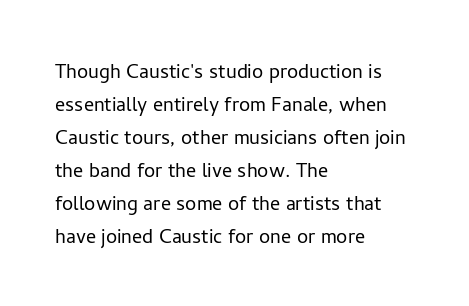
{"italic": "no", "bold": "no", "underline": "no", "align": "left", "line_spacing": "normal", "line_spacing_ratio": 1.32, "letter_spacing": "normal", "letter_spacing_em": 0.0, "glyph_px": 25}
